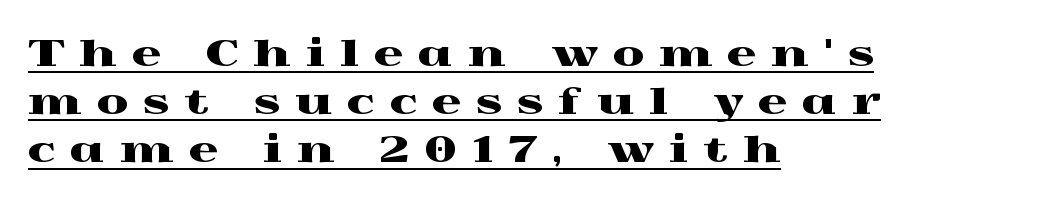
Q: Is the text italic (slanted)? A: No, it is upright.
Q: Is the typeface a serif or a sans-serif typeface? A: Serif.
Q: Is the text underlined? A: Yes.
Q: How is the paragraph aligned? A: Left-aligned.
Q: Is the spacing between letters normal or unusually wide? A: Unusually wide.
Q: Is the spacing between lines tight, normal or loose? A: Normal.
Q: Width (condensed, normal, or wide)? A: Wide.
Q: x-height? A: Medium.
Q: Monospaced? A: No.
